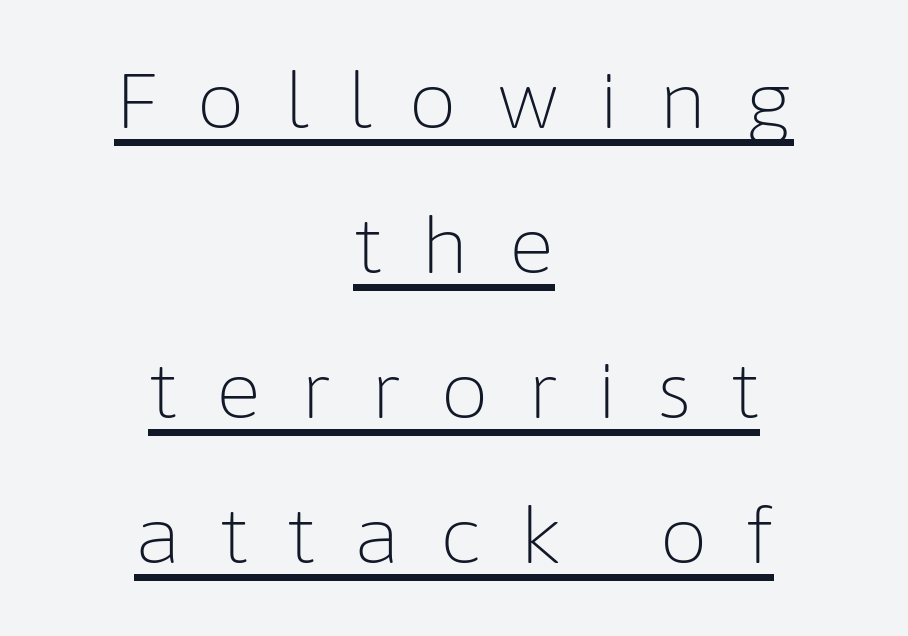
{"serif": "no", "italic": "no", "bold": "no", "weight": "light", "width": "normal", "stroke_contrast": "low", "x_height": "medium", "monospaced": "no", "underline": "yes", "align": "center", "line_spacing_ratio": 1.86, "letter_spacing": "wide", "letter_spacing_em": 0.49, "glyph_px": 78}
